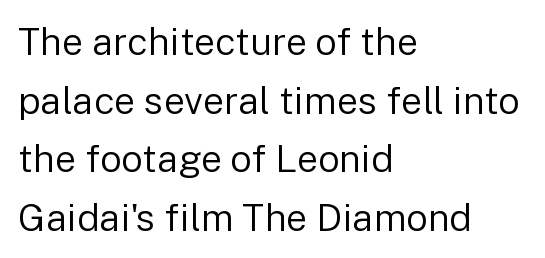
{"serif": "no", "italic": "no", "bold": "no", "weight": "regular", "width": "normal", "stroke_contrast": "low", "x_height": "medium", "monospaced": "no", "underline": "no", "align": "left", "line_spacing": "normal", "line_spacing_ratio": 1.54, "letter_spacing": "normal", "letter_spacing_em": 0.0, "glyph_px": 38}
